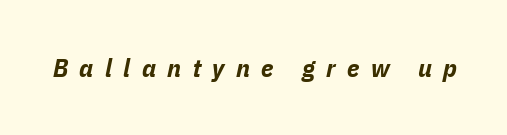
{"italic": "yes", "lean": "right", "slant_degrees": 11, "bold": "yes", "underline": "no", "letter_spacing": "wide", "letter_spacing_em": 0.44, "glyph_px": 26}
